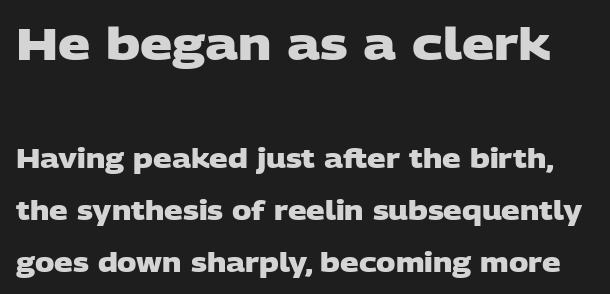
The image shows 45 px heavy, wide sans-serif type; set loose line spacing (2.0x), normal letter spacing, not underlined; the first (top) block is 1.73x larger; low stroke contrast and a large x-height.
